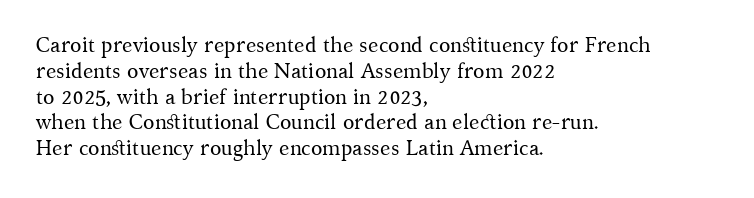
{"italic": "no", "bold": "no", "underline": "no", "align": "left", "line_spacing_ratio": 1.23, "letter_spacing": "normal", "letter_spacing_em": 0.0, "glyph_px": 21}
